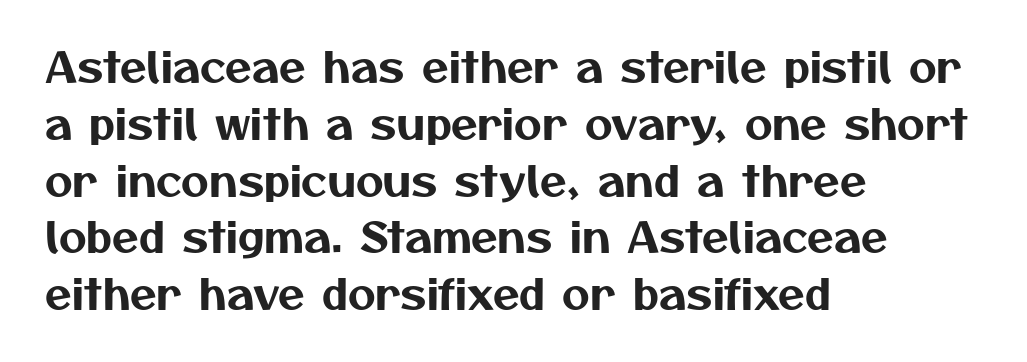
The designer went with a sans here, leaving each stem footless. This sample has the flowing, uneven cadence of proportional lettering. Short note: letters normally spaced. Descender tails drop into unmarked territory. The lines sit at an ordinary, default distance from one another. The text block is weighted toward the left margin, trailing off unevenly rightward.
